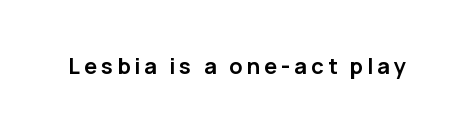
Weight check: bold — yes, fully. Rule under the text: the space is simply empty. Quick note: not italic, upright.
